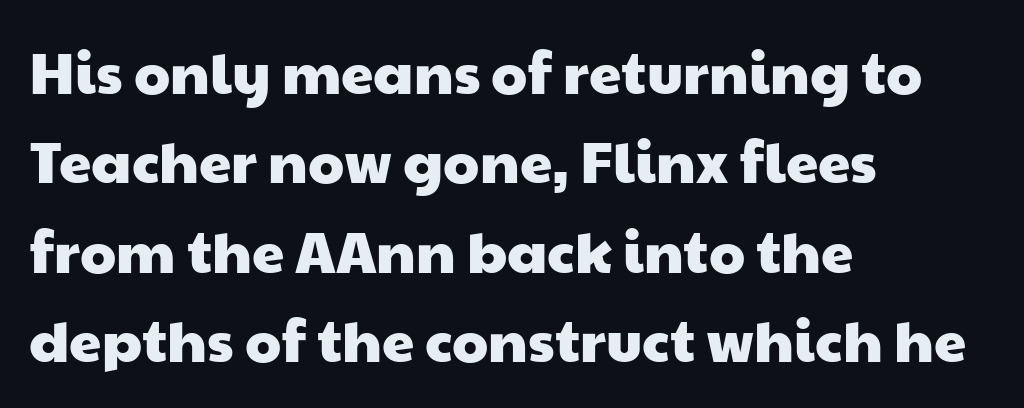
The area under the type is left untouched. Tracking value appears to be zero — textbook default spacing. Does the type have serifs? No, each stem ends abruptly. The compositor pushed each line to the left boundary. Rows of type keep a routine distance in the vertical direction.
